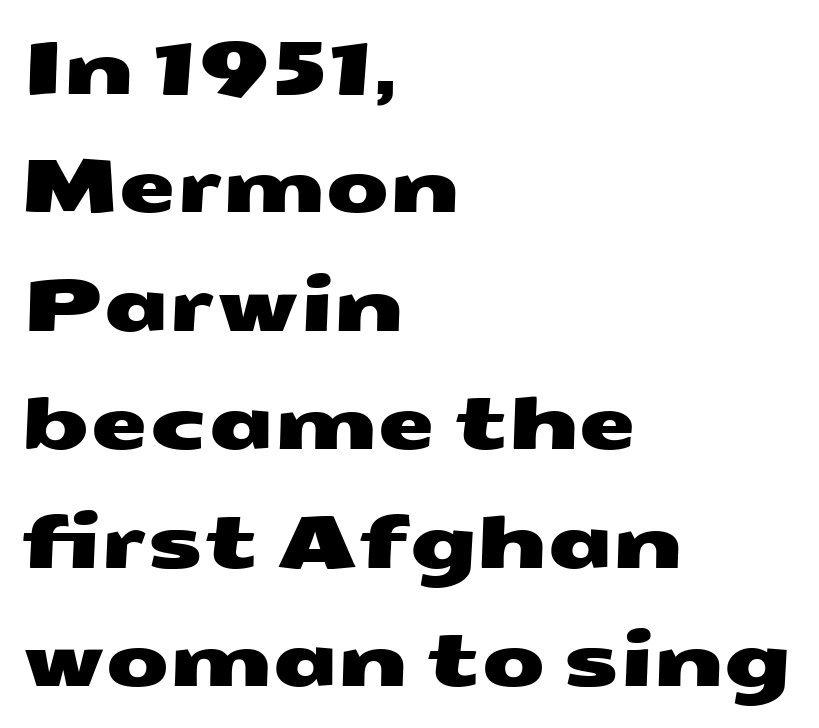
Q: Is the typeface a serif or a sans-serif typeface? A: Sans-serif.
Q: Is the text underlined? A: No.
Q: How is the paragraph aligned? A: Left-aligned.
Q: Is the spacing between letters normal or unusually wide? A: Normal.
Q: Is the spacing between lines tight, normal or loose? A: Normal.
Q: Width (condensed, normal, or wide)? A: Wide.
Q: Stroke contrast? A: Medium.
Q: x-height? A: Medium.
Q: Monospaced? A: No.
